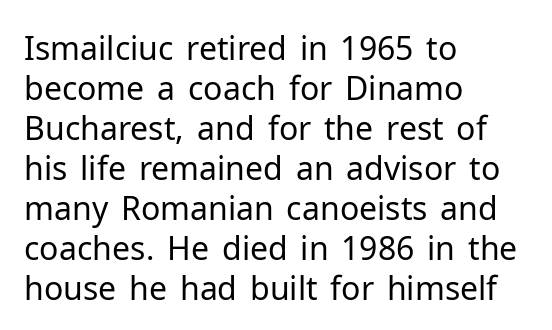
Q: Is the text bold? A: No.
Q: Is the text italic (slanted)? A: No, it is upright.
Q: Is the typeface a serif or a sans-serif typeface? A: Sans-serif.
Q: Is the text underlined? A: No.
Q: How is the paragraph aligned? A: Left-aligned.
Q: Is the spacing between letters normal or unusually wide? A: Normal.
Q: Is the spacing between lines tight, normal or loose? A: Normal.
Q: Width (condensed, normal, or wide)? A: Normal.
Q: Stroke contrast? A: Low.
Q: x-height? A: Medium.
Q: Monospaced? A: No.
